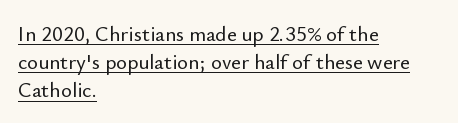
The rendering keeps characters at their native spacing. Posture: upright roman. Looks like someone drew a line under every word here. What's the leading like? Ordinary, nothing unusual. Short and long lines alike share a common starting point at left.
